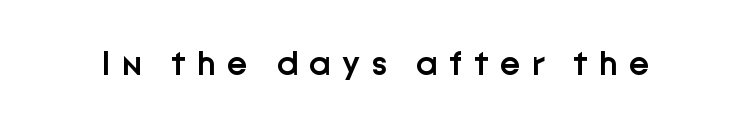
{"serif": "no", "italic": "no", "bold": "semi", "weight": "semibold", "width": "normal", "stroke_contrast": "low", "x_height": "medium", "monospaced": "no", "underline": "no", "letter_spacing": "wide", "letter_spacing_em": 0.32, "glyph_px": 35}
